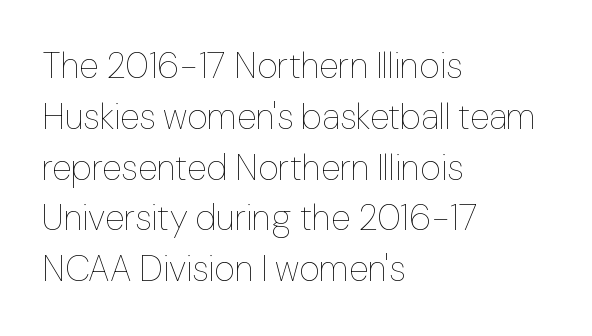
Q: Is the text bold? A: No.
Q: Is the text italic (slanted)? A: No, it is upright.
Q: Is the text underlined? A: No.
Q: How is the paragraph aligned? A: Left-aligned.
Q: Is the spacing between letters normal or unusually wide? A: Normal.
Q: Is the spacing between lines tight, normal or loose? A: Normal.
Q: Width (condensed, normal, or wide)? A: Normal.
Q: Stroke contrast? A: Low.
Q: x-height? A: Medium.
Q: Monospaced? A: No.
